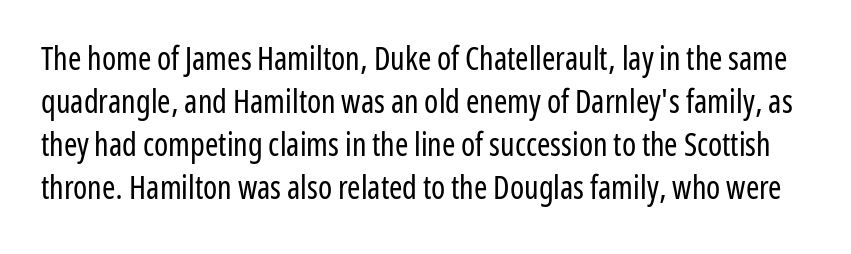
{"serif": "no", "italic": "no", "bold": "no", "weight": "regular", "width": "condensed", "stroke_contrast": "low", "x_height": "medium", "monospaced": "no", "underline": "no", "line_spacing": "normal", "line_spacing_ratio": 1.34, "letter_spacing": "normal", "letter_spacing_em": 0.0, "glyph_px": 32}
